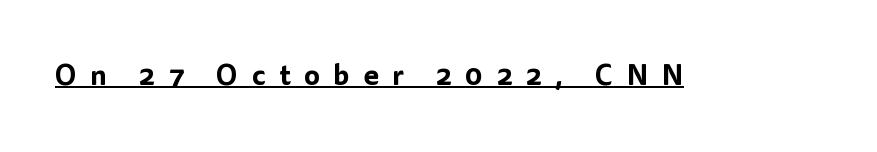
The letters stand straight up with perfectly vertical stems. Nope, no serifs anywhere on these letters. Proportional: the letters do not fall into vertical columns. Inter-character spacing is expanded well beyond the font's built-in metrics.
